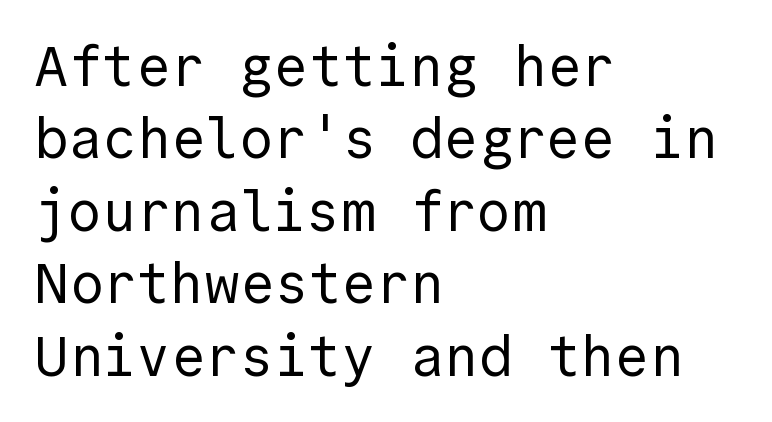
The image shows 57 px regular-weight sans-serif type, upright; set left-aligned, normal line spacing (1.27x), normal letter spacing, not underlined; a medium x-height.
